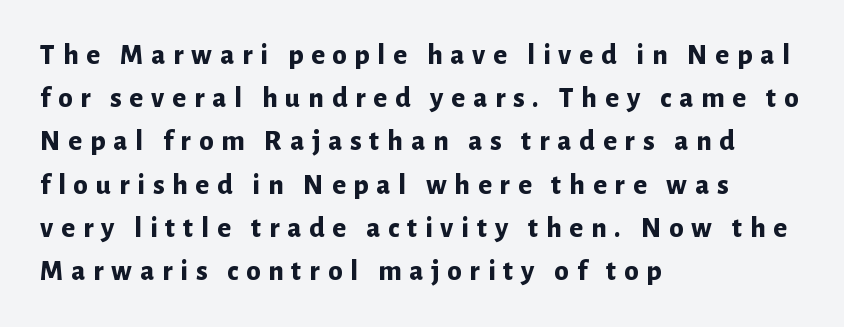
These lines are composed in type without serifs. Short and long lines alike share a common starting point at left. A typesetter would call this proportional, since set widths differ per character. If you measured baseline to baseline, you'd find a middling distance. Only glyphs here, with clear space below each row.
